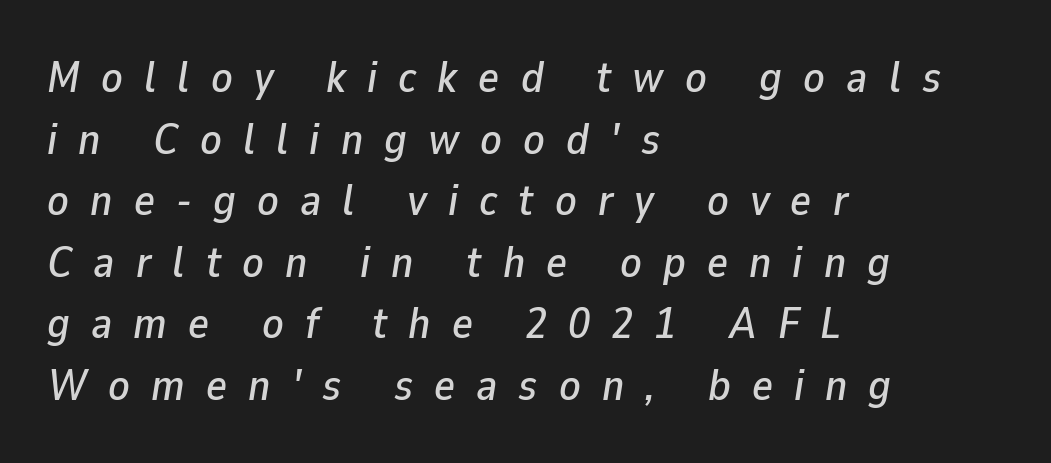
{"italic": "yes", "lean": "right", "slant_degrees": 9, "width": "normal", "stroke_contrast": "low", "x_height": "medium", "monospaced": "no", "underline": "no", "align": "left", "line_spacing": "normal", "line_spacing_ratio": 1.4, "letter_spacing": "wide", "letter_spacing_em": 0.48, "glyph_px": 44}
